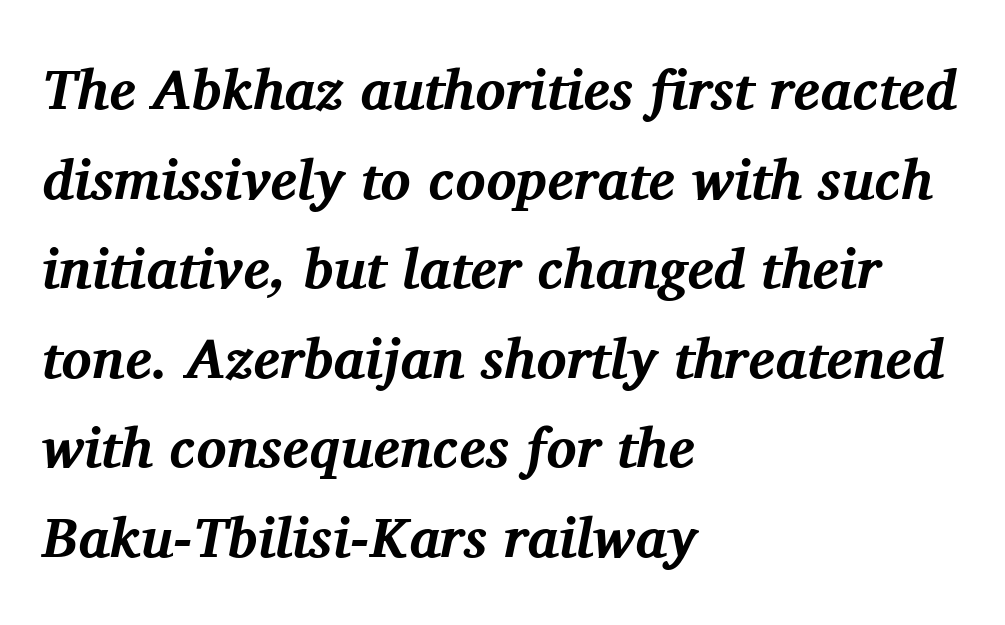
{"serif": "yes", "italic": "yes", "lean": "right", "slant_degrees": 11, "bold": "yes", "weight": "bold", "width": "normal", "stroke_contrast": "medium", "x_height": "medium", "monospaced": "no", "underline": "no", "align": "left", "line_spacing": "normal", "line_spacing_ratio": 1.6, "letter_spacing": "normal", "letter_spacing_em": 0.0, "glyph_px": 56}
